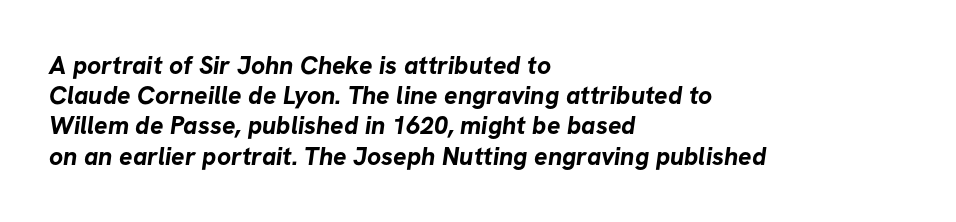
{"bold": "yes", "underline": "no", "align": "left", "line_spacing_ratio": 1.21, "letter_spacing": "normal", "letter_spacing_em": 0.0, "glyph_px": 25}
